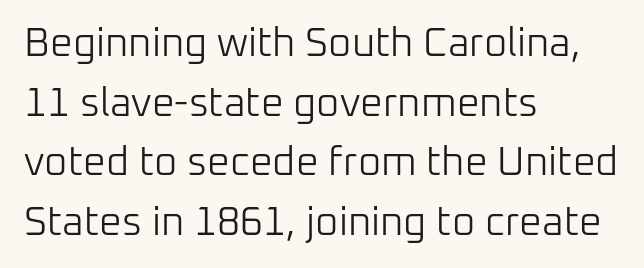
Character widths vary here, with narrow letters taking less room than wide ones. The weight tops out at a normal text grade. The type sits square on the baseline with zero lean. Each word holds together tightly as a unit, with standard inter-letter gaps.
